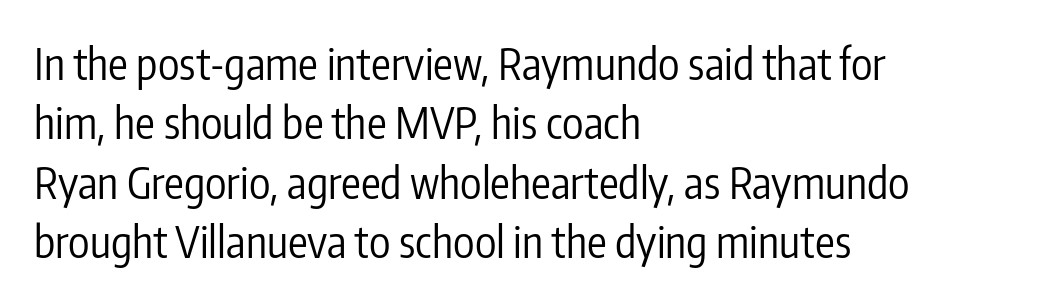
{"serif": "no", "italic": "no", "bold": "no", "weight": "regular", "width": "condensed", "stroke_contrast": "low", "x_height": "medium", "monospaced": "no", "underline": "no", "align": "left", "line_spacing": "normal", "line_spacing_ratio": 1.35, "letter_spacing": "normal", "letter_spacing_em": 0.0, "glyph_px": 44}
